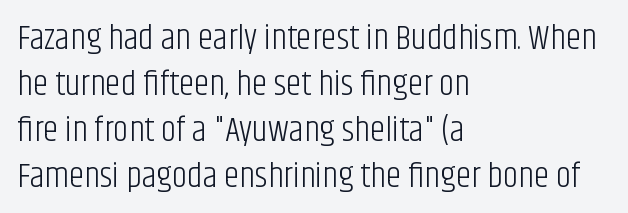
The image shows 35 px light, condensed sans-serif type, upright; set left-aligned, normal line spacing (1.31x), normal letter spacing, not underlined; low stroke contrast and a large x-height.
